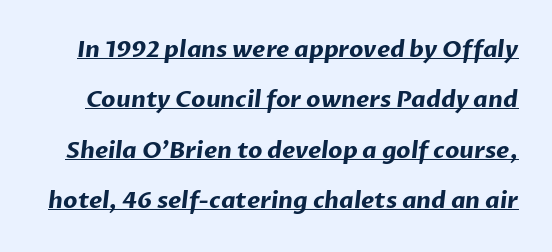
The image shows 23 px bold type; set loose line spacing (2.19x), normal letter spacing, underlined.
